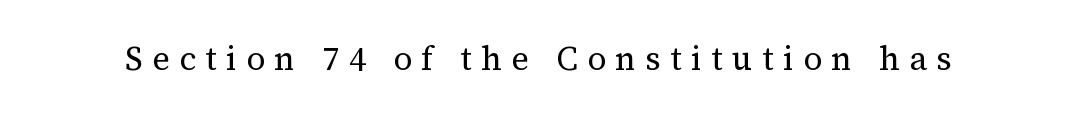
{"serif": "yes", "italic": "no", "bold": "no", "weight": "regular", "width": "normal", "stroke_contrast": "medium", "x_height": "medium", "monospaced": "no", "underline": "no", "letter_spacing": "wide", "letter_spacing_em": 0.29, "glyph_px": 33}
